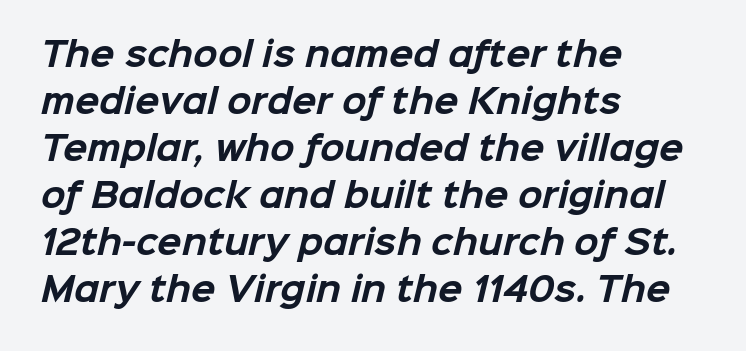
The image shows 32 px bold sans-serif type; set left-aligned, normal line spacing (1.47x), normal letter spacing, not underlined; low stroke contrast and a medium x-height.
